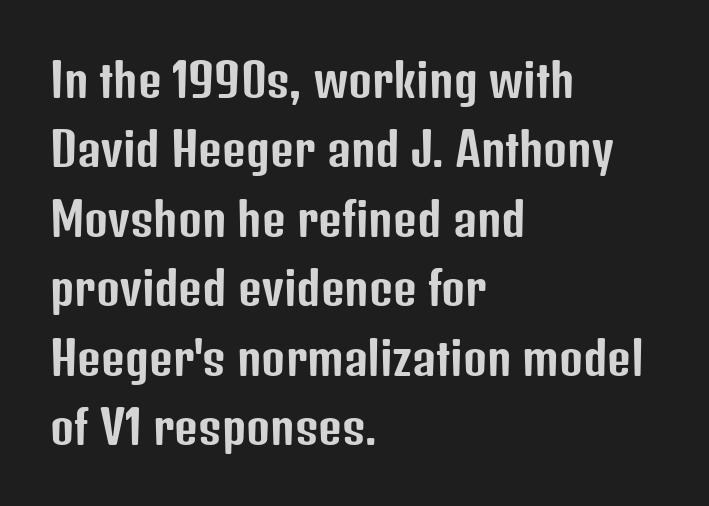
Characters follow at the spacing the type designer built in. Lines of text with bare space underneath. The line-height multiplier appears to be the usual default. Notice how the stems are strictly vertical — no italics here. Looks like regular typesetting: each glyph gets only the width it needs. The rendering shows plain stroke endings on the letterforms — a sans-serif design.
